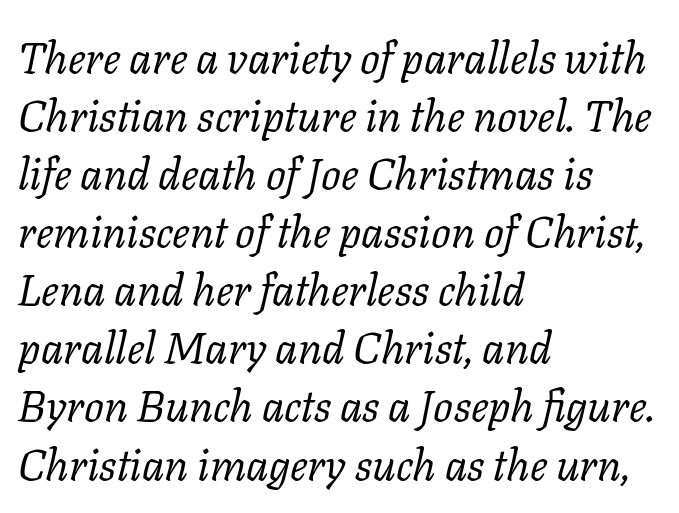
Q: Is the text bold? A: No.
Q: Is the text italic (slanted)? A: Yes, it leans right by about 11 degrees.
Q: Is the typeface a serif or a sans-serif typeface? A: Serif.
Q: Is the text underlined? A: No.
Q: How is the paragraph aligned? A: Left-aligned.
Q: Is the spacing between letters normal or unusually wide? A: Normal.
Q: Is the spacing between lines tight, normal or loose? A: Normal.
Q: Width (condensed, normal, or wide)? A: Normal.
Q: Stroke contrast? A: Low.
Q: x-height? A: Medium.
Q: Monospaced? A: No.
